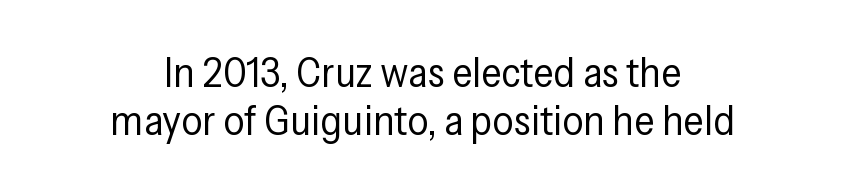
Q: Is the text bold? A: No.
Q: Is the text italic (slanted)? A: No, it is upright.
Q: Is the typeface a serif or a sans-serif typeface? A: Sans-serif.
Q: Is the text underlined? A: No.
Q: How is the paragraph aligned? A: Centered.
Q: Is the spacing between letters normal or unusually wide? A: Normal.
Q: Is the spacing between lines tight, normal or loose? A: Tight.
Q: Width (condensed, normal, or wide)? A: Condensed.
Q: Stroke contrast? A: Low.
Q: x-height? A: Medium.
Q: Monospaced? A: No.
